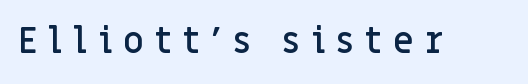
If you drew a line through each stem, it would be perfectly vertical. Underlining? Definitely not there. Between one letter and the next there's a generous, obvious gap. Spacing verdict: proportional, widths tailored to each character. Summary of weight: moderately heavy, a semibold.
